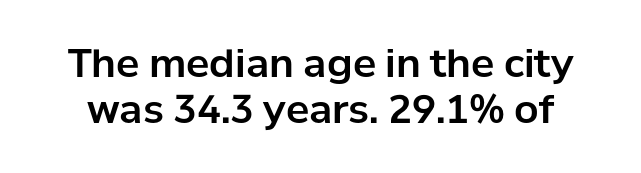
{"serif": "no", "italic": "no", "width": "normal", "stroke_contrast": "low", "x_height": "medium", "monospaced": "no", "underline": "no", "line_spacing_ratio": 1.19, "letter_spacing": "normal", "letter_spacing_em": 0.0, "glyph_px": 39}
